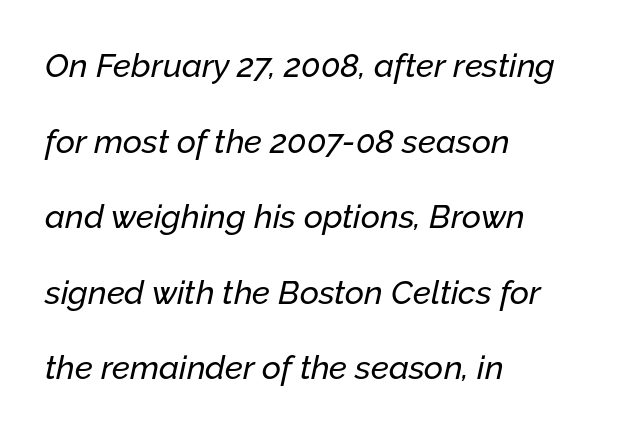
Left-aligned paragraph, ragged on the right. Slant detected: the letters are inclined. Whoever set this chose breathing room over compactness in the vertical rhythm. A clean baseline with only descenders dipping below it. Compared with typical body copy, the letter spacing here is the same. Varying glyph widths throughout — classic text-font behaviour.
